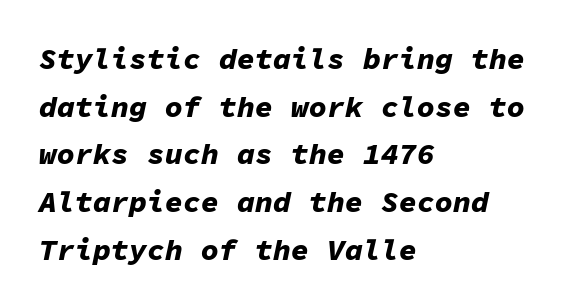
The image shows 30 px bold type, italic (leaning right), monospaced; set left-aligned, normal line spacing (1.59x), normal letter spacing, not underlined; low stroke contrast and a medium x-height.
